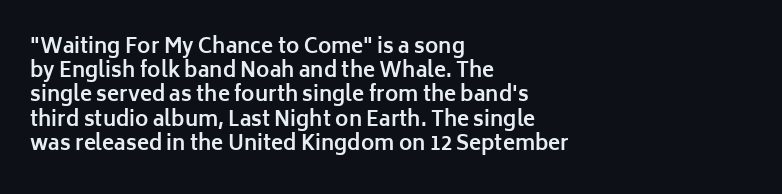
{"italic": "no", "bold": "yes", "underline": "no", "align": "left", "line_spacing_ratio": 1.21, "letter_spacing": "normal", "letter_spacing_em": 0.0, "glyph_px": 20}
